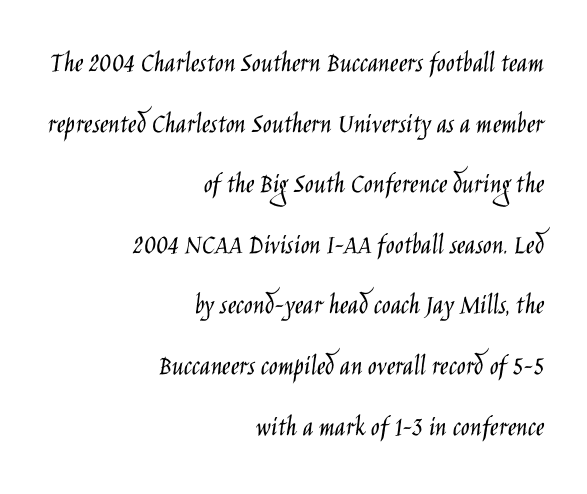
Q: Is the text bold? A: No.
Q: Is the text italic (slanted)? A: Yes.
Q: Is the typeface a serif or a sans-serif typeface? A: Sans-serif.
Q: Is the text underlined? A: No.
Q: How is the paragraph aligned? A: Right-aligned.
Q: Is the spacing between letters normal or unusually wide? A: Normal.
Q: Is the spacing between lines tight, normal or loose? A: Loose.
Q: Width (condensed, normal, or wide)? A: Condensed.
Q: Stroke contrast? A: Low.
Q: x-height? A: Large.
Q: Monospaced? A: No.
